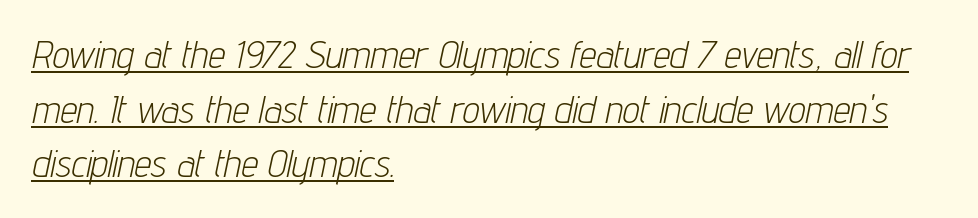
Proportional: the letters do not fall into vertical columns. Short note: letters normally spaced. Is the stroke heavy? The answer is a plain regular-or-lighter. The space between consecutive lines is moderate.
